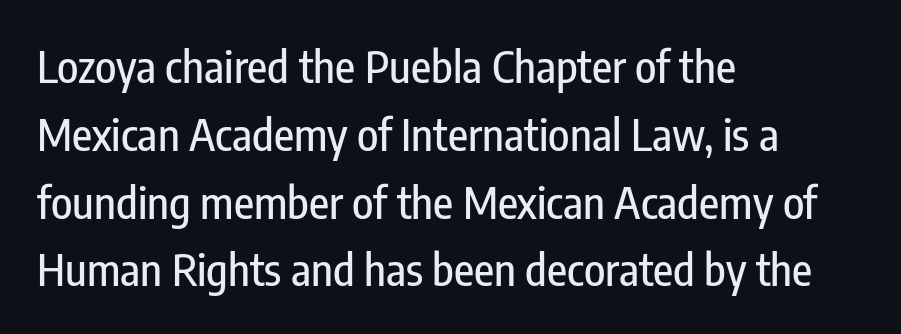
{"serif": "no", "italic": "no", "width": "condensed", "stroke_contrast": "low", "x_height": "medium", "monospaced": "no", "underline": "no", "align": "left", "line_spacing": "normal", "line_spacing_ratio": 1.54, "letter_spacing": "normal", "letter_spacing_em": 0.0, "glyph_px": 44}
